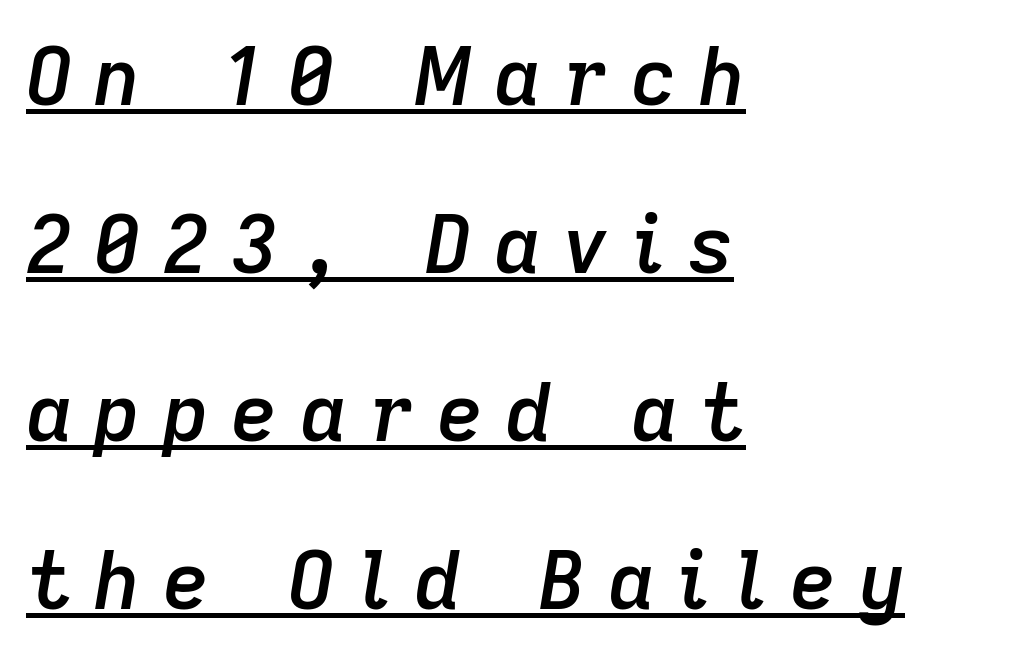
The letters are spread apart with noticeably loose tracking. The specimen reads as italic at a glance. Weight check: semibold — heavier than regular, not quite bold. Somebody hit Ctrl+U on this one — the words are underlined.
